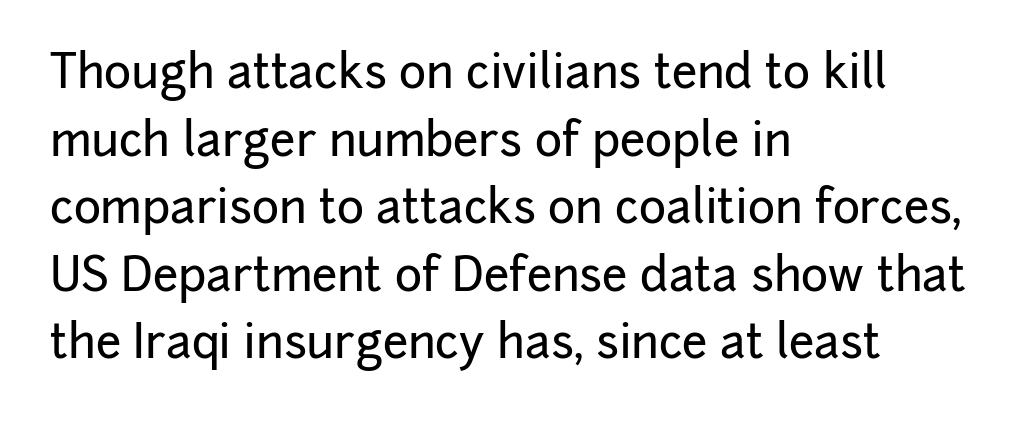
{"serif": "no", "italic": "no", "width": "normal", "stroke_contrast": "low", "x_height": "medium", "monospaced": "no", "underline": "no", "align": "left", "line_spacing": "normal", "line_spacing_ratio": 1.47, "letter_spacing": "normal", "letter_spacing_em": 0.0, "glyph_px": 46}
